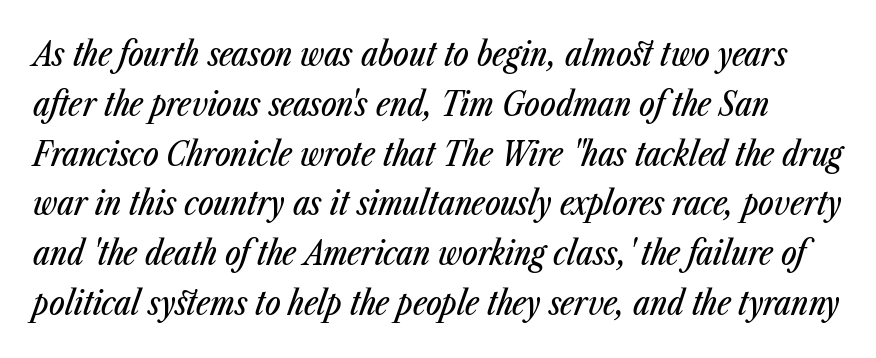
The image shows 33 px condensed type, italic (leaning right); set normal line spacing (1.51x), normal letter spacing, not underlined; low stroke contrast and a medium x-height.
